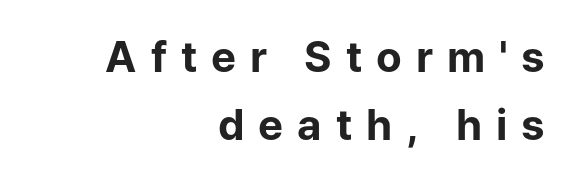
Typesetter's note: full bold, strokes at maximum text heaviness. This rendering uses right alignment, leaving the left contour irregular. How would I describe the line gaps? Plain and ordinary. There is plenty of visible air inserted between adjacent glyphs. The letters carry no serifs — their stems end cleanly without finishing strokes.
